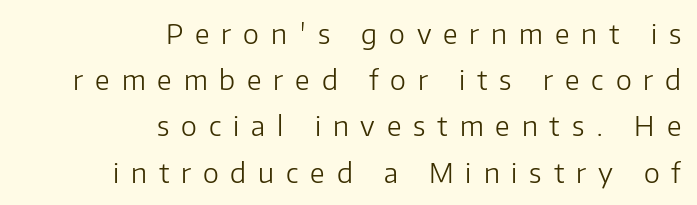
The image shows 27 px text type, upright; set right-aligned, line spacing 1.71x, unusually wide letter spacing (+0.44 em), not underlined.
